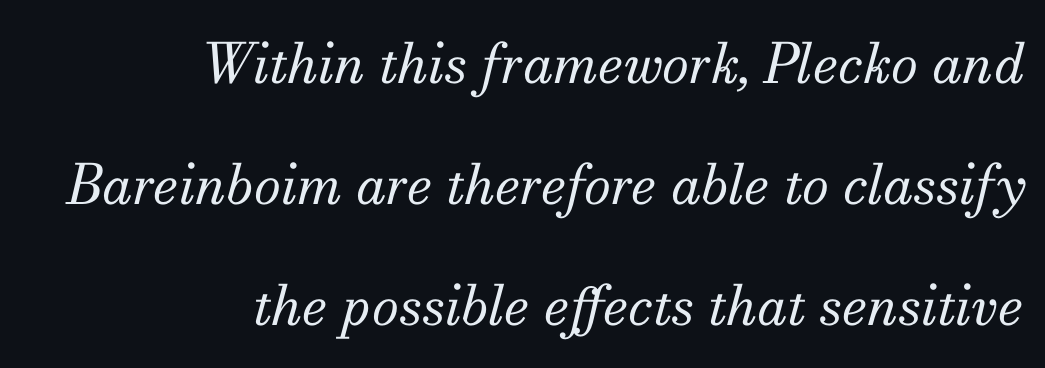
The image shows 55 px regular-weight serif type, italic (leaning right); set right-aligned, loose line spacing (2.2x), normal letter spacing, not underlined; medium stroke contrast and a small x-height.
